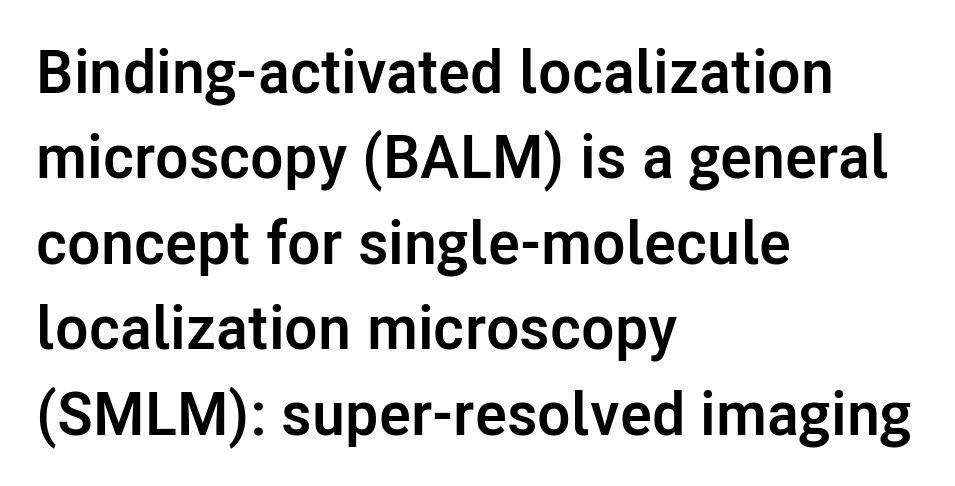
{"serif": "no", "italic": "no", "bold": "yes", "weight": "semibold", "width": "normal", "stroke_contrast": "low", "x_height": "medium", "monospaced": "no", "underline": "no", "align": "left", "line_spacing": "normal", "line_spacing_ratio": 1.4, "letter_spacing": "normal", "letter_spacing_em": 0.0, "glyph_px": 61}
